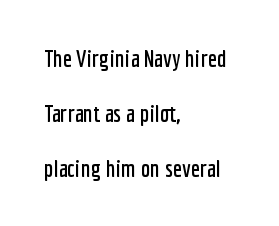
Q: Is the text italic (slanted)? A: No, it is upright.
Q: Is the text underlined? A: No.
Q: How is the paragraph aligned? A: Left-aligned.
Q: Is the spacing between letters normal or unusually wide? A: Normal.
Q: Is the spacing between lines tight, normal or loose? A: Loose.
